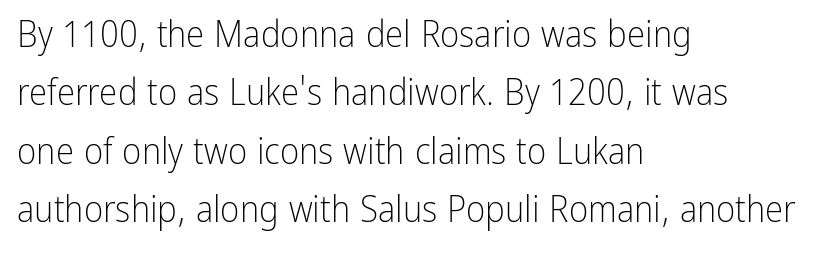
Q: Is the text bold? A: No.
Q: Is the text italic (slanted)? A: No, it is upright.
Q: Is the typeface a serif or a sans-serif typeface? A: Sans-serif.
Q: Is the text underlined? A: No.
Q: How is the paragraph aligned? A: Left-aligned.
Q: Is the spacing between letters normal or unusually wide? A: Normal.
Q: Is the spacing between lines tight, normal or loose? A: Normal.
Q: Width (condensed, normal, or wide)? A: Condensed.
Q: Stroke contrast? A: Low.
Q: x-height? A: Medium.
Q: Monospaced? A: No.
